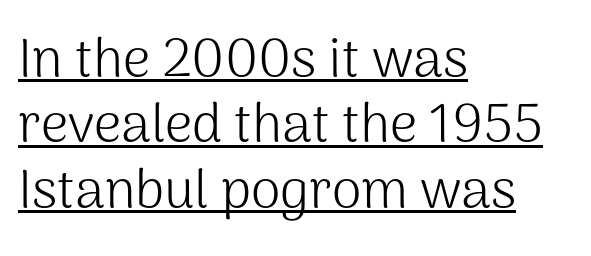
{"serif": "no", "italic": "no", "bold": "no", "weight": "light", "width": "normal", "stroke_contrast": "medium", "x_height": "medium", "monospaced": "no", "underline": "yes", "align": "left", "line_spacing_ratio": 1.21, "letter_spacing": "normal", "letter_spacing_em": 0.0, "glyph_px": 54}
